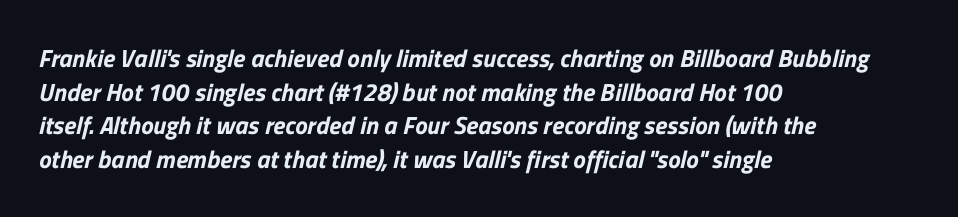
Q: Is the text underlined? A: No.
Q: How is the paragraph aligned? A: Left-aligned.
Q: Is the spacing between letters normal or unusually wide? A: Normal.
Q: Is the spacing between lines tight, normal or loose? A: Normal.
